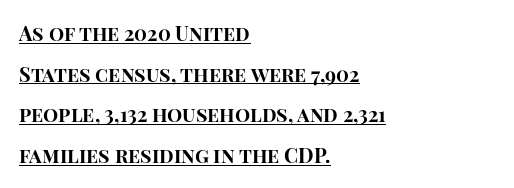
Q: Is the text bold? A: Yes.
Q: Is the text italic (slanted)? A: No, it is upright.
Q: Is the text underlined? A: Yes.
Q: How is the paragraph aligned? A: Left-aligned.
Q: Is the spacing between letters normal or unusually wide? A: Normal.
Q: Is the spacing between lines tight, normal or loose? A: Loose.
